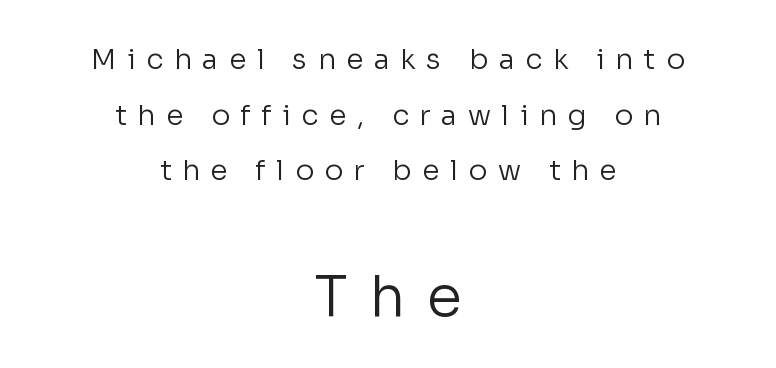
The space between consecutive lines is lavish. Size hierarchy here favors the trailing block over the leading one. The lines in this sample share a center point and differ in where they start and stop. Font category for this specimen: sans-serif.
